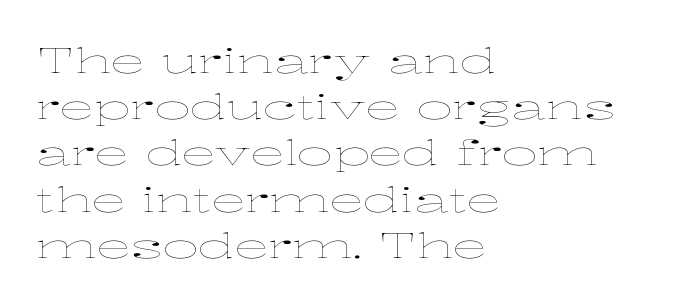
Check under the words: just untouched page. The rendering uses natural spacing where letterforms have individual widths. One glance says typical: line gaps are just what's usual. Heft: none added — not bold. Which margin do the lines hug? The left one — the right edge is uneven. Tracking here is standard; glyphs follow each other at the usual distance.
